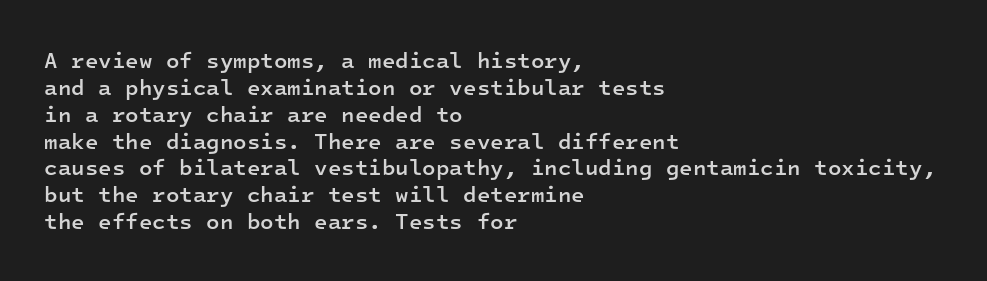
{"italic": "no", "bold": "semi", "underline": "no", "align": "left", "line_spacing_ratio": 1.22, "letter_spacing": "normal", "letter_spacing_em": 0.0, "glyph_px": 22}
